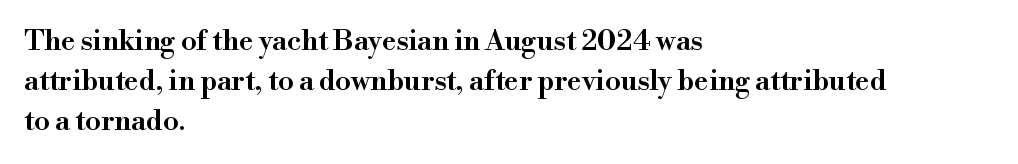
The image shows 28 px semibold serif type, upright; set left-aligned, normal line spacing (1.42x), normal letter spacing, not underlined; high stroke contrast and a small x-height.
